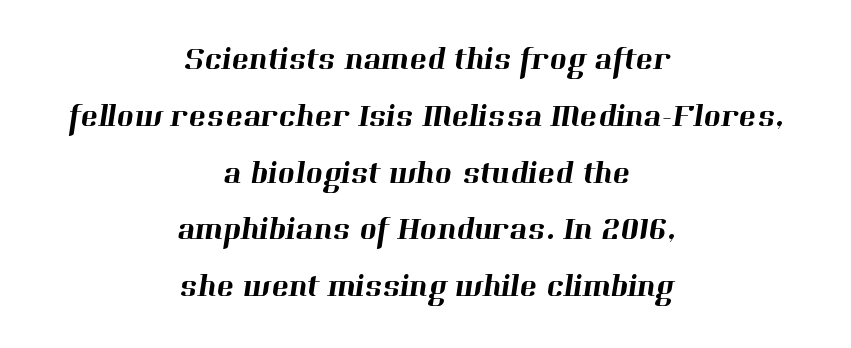
Q: Is the typeface a serif or a sans-serif typeface? A: Serif.
Q: Is the text underlined? A: No.
Q: How is the paragraph aligned? A: Centered.
Q: Is the spacing between letters normal or unusually wide? A: Normal.
Q: Width (condensed, normal, or wide)? A: Normal.
Q: Stroke contrast? A: High.
Q: x-height? A: Medium.
Q: Monospaced? A: No.
